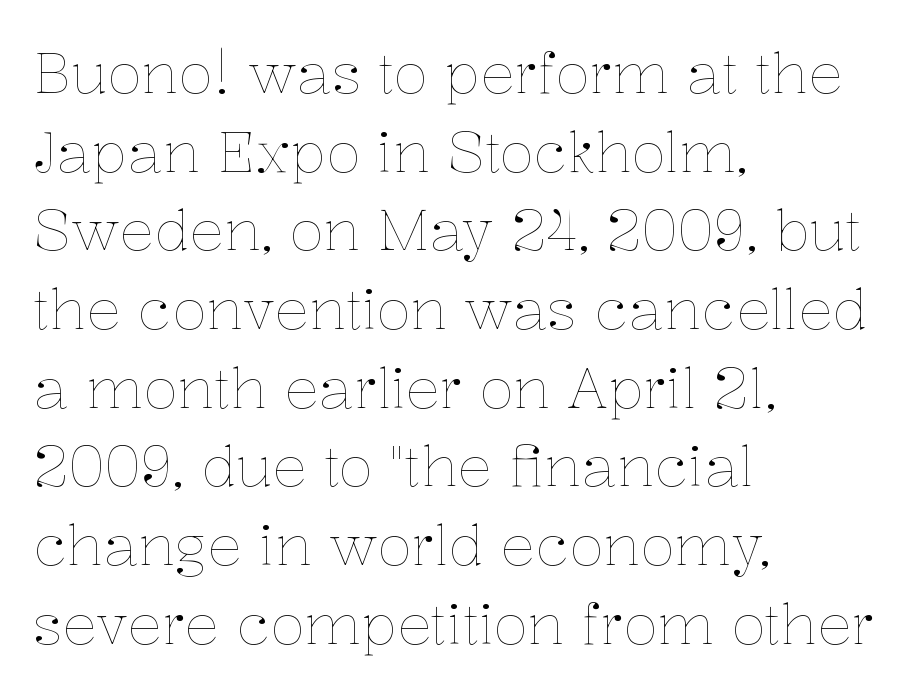
{"italic": "no", "bold": "no", "weight": "thin", "width": "normal", "stroke_contrast": "low", "x_height": "medium", "monospaced": "no", "underline": "no", "align": "left", "line_spacing": "normal", "line_spacing_ratio": 1.38, "letter_spacing": "normal", "letter_spacing_em": 0.0, "glyph_px": 57}
